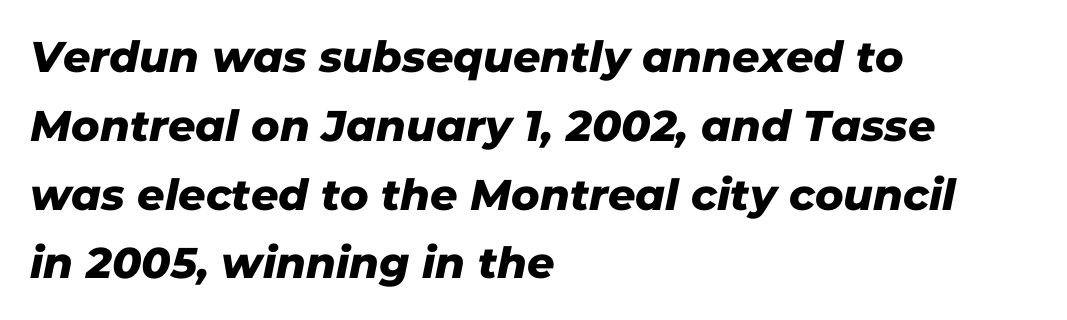
Q: Is the typeface a serif or a sans-serif typeface? A: Sans-serif.
Q: Is the text underlined? A: No.
Q: How is the paragraph aligned? A: Left-aligned.
Q: Is the spacing between letters normal or unusually wide? A: Normal.
Q: Is the spacing between lines tight, normal or loose? A: Normal.
Q: Width (condensed, normal, or wide)? A: Normal.
Q: Stroke contrast? A: Low.
Q: x-height? A: Medium.
Q: Monospaced? A: No.
